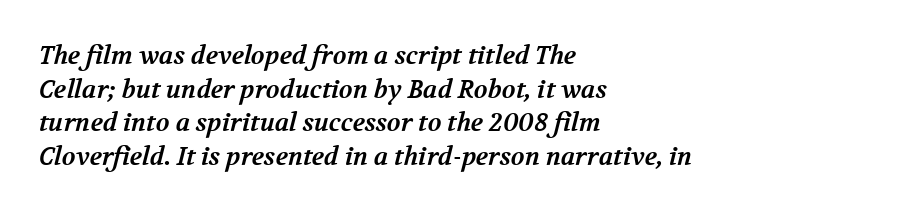
The image shows 25 px bold type; set left-aligned, normal line spacing (1.35x), normal letter spacing, not underlined.
